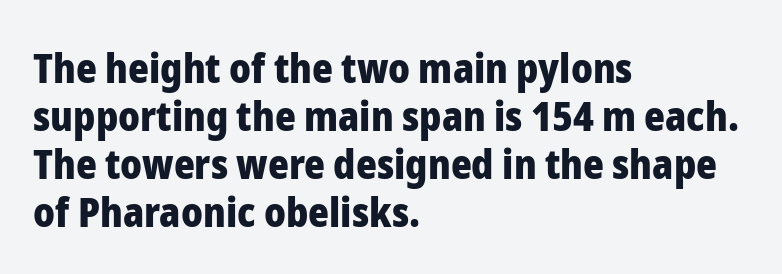
Q: Is the text bold? A: Yes.
Q: Is the text italic (slanted)? A: No, it is upright.
Q: Is the typeface a serif or a sans-serif typeface? A: Sans-serif.
Q: Is the text underlined? A: No.
Q: How is the paragraph aligned? A: Left-aligned.
Q: Is the spacing between letters normal or unusually wide? A: Normal.
Q: Width (condensed, normal, or wide)? A: Normal.
Q: Stroke contrast? A: Low.
Q: x-height? A: Medium.
Q: Monospaced? A: No.
